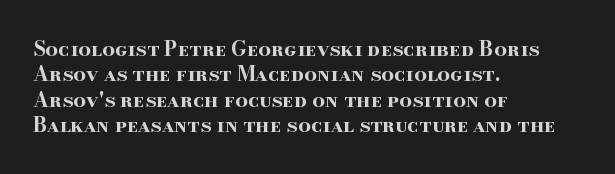
The image shows 20 px bold type, upright; set left-aligned, normal line spacing (1.27x), normal letter spacing, not underlined.
